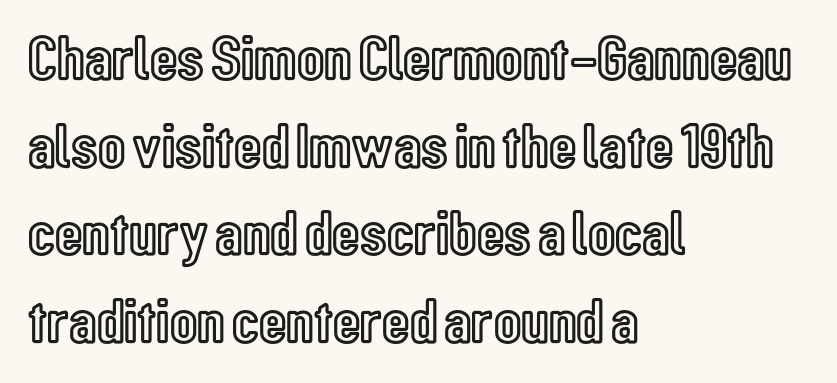
Posture: straight, roman, zero tilt. The text block is weighted toward the left margin, trailing off unevenly rightward. Underlining? Definitely not there. In terms of leading, this rendering sits right in the middle.
